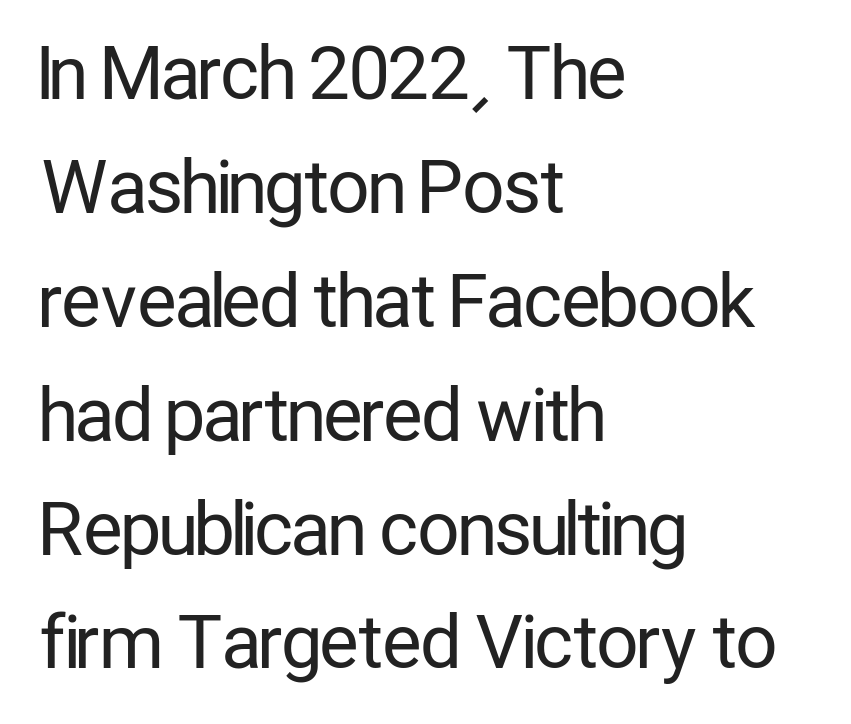
The strip under each line holds only bare page. Weight: regular or lighter. Where is the straight margin? On the left. This is the regular roman posture of the typeface.
